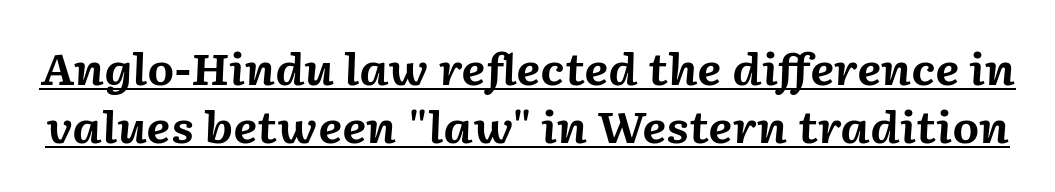
{"italic": "yes", "lean": "right", "slant_degrees": 2, "bold": "yes", "weight": "bold", "width": "normal", "stroke_contrast": "medium", "x_height": "medium", "monospaced": "no", "underline": "yes", "line_spacing": "normal", "line_spacing_ratio": 1.35, "letter_spacing": "normal", "letter_spacing_em": 0.0, "glyph_px": 43}
